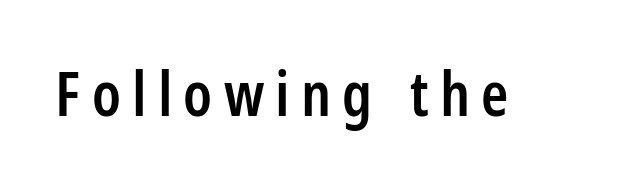
Tall strokes in this sample are plumb rather than angled. The strip under each line holds only bare page. The text was rendered using a sans face with plain stroke endings. Summary of weight: moderately heavy, a semibold. Varying glyph widths throughout — classic text-font behaviour.
